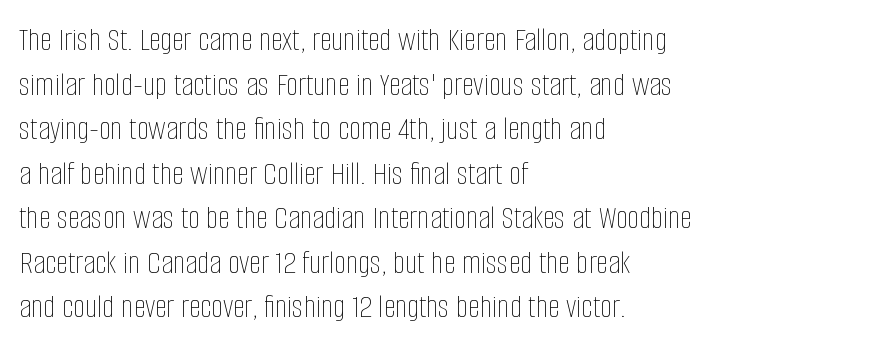
The image shows 34 px thin, condensed type, upright; set left-aligned, normal line spacing (1.31x), normal letter spacing, not underlined; low stroke contrast and a large x-height.
